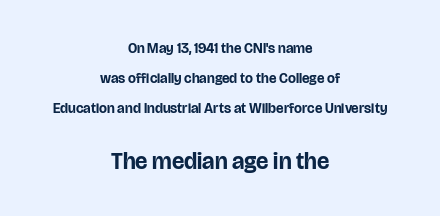
Q: Is the text bold? A: Yes.
Q: Is the text italic (slanted)? A: No, it is upright.
Q: Is the text underlined? A: No.
Q: How is the paragraph aligned? A: Centered.
Q: Is the spacing between letters normal or unusually wide? A: Normal.
Q: Is the spacing between lines tight, normal or loose? A: Loose.
Q: Which block of text is set in a larger size, the first (top) or the second (bottom)? A: The second (bottom) one.
